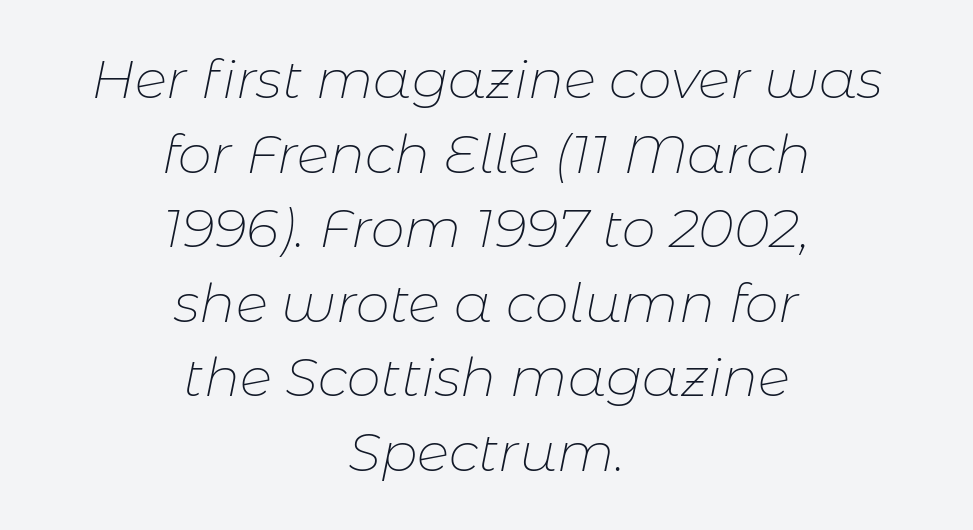
{"italic": "yes", "lean": "right", "slant_degrees": 11, "bold": "no", "weight": "thin", "width": "normal", "stroke_contrast": "low", "x_height": "medium", "monospaced": "no", "underline": "no", "align": "center", "line_spacing": "normal", "line_spacing_ratio": 1.38, "letter_spacing": "normal", "letter_spacing_em": 0.0, "glyph_px": 54}
